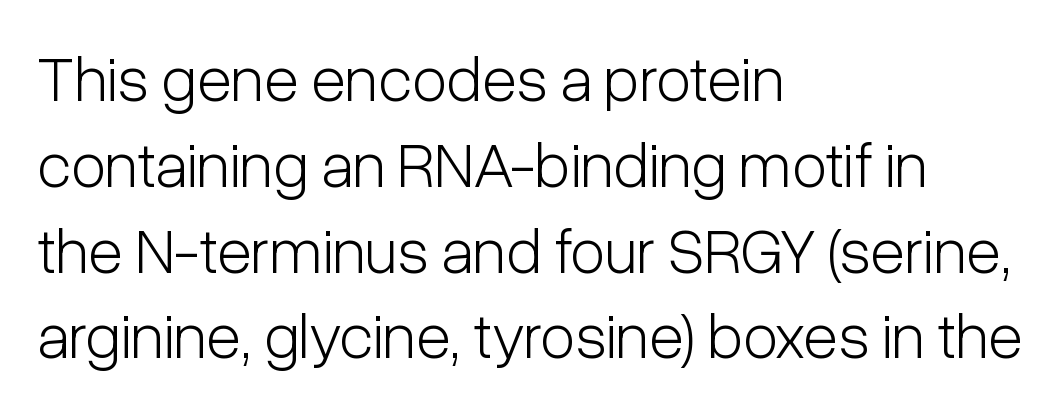
The image shows 64 px light, condensed sans-serif type, upright; set left-aligned, normal line spacing (1.34x), normal letter spacing, not underlined; low stroke contrast and a medium x-height.
